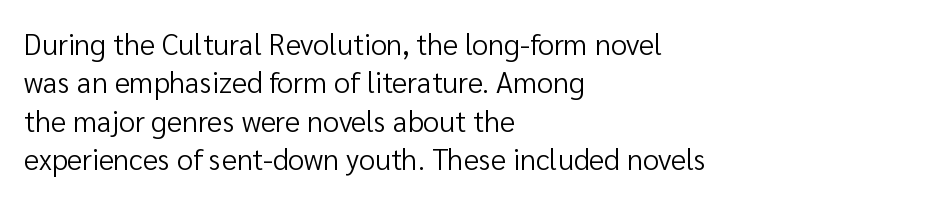
{"serif": "no", "italic": "no", "bold": "no", "weight": "regular", "width": "normal", "stroke_contrast": "low", "x_height": "medium", "monospaced": "no", "underline": "no", "align": "left", "line_spacing": "normal", "line_spacing_ratio": 1.32, "letter_spacing": "normal", "letter_spacing_em": 0.0, "glyph_px": 29}
